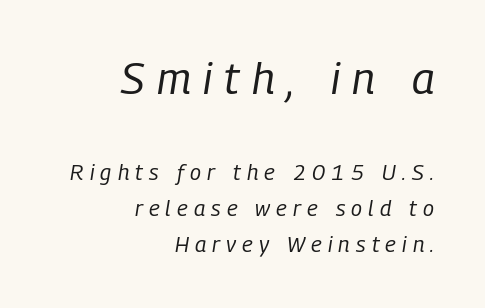
Q: Is the text bold? A: No.
Q: Is the text italic (slanted)? A: Yes, it leans right by about 9 degrees.
Q: Is the text underlined? A: No.
Q: How is the paragraph aligned? A: Right-aligned.
Q: Is the spacing between letters normal or unusually wide? A: Unusually wide.
Q: Is the spacing between lines tight, normal or loose? A: Normal.
Q: Which block of text is set in a larger size, the first (top) or the second (bottom)? A: The first (top) one.
Q: Width (condensed, normal, or wide)? A: Condensed.
Q: Stroke contrast? A: Low.
Q: x-height? A: Medium.
Q: Monospaced? A: No.
